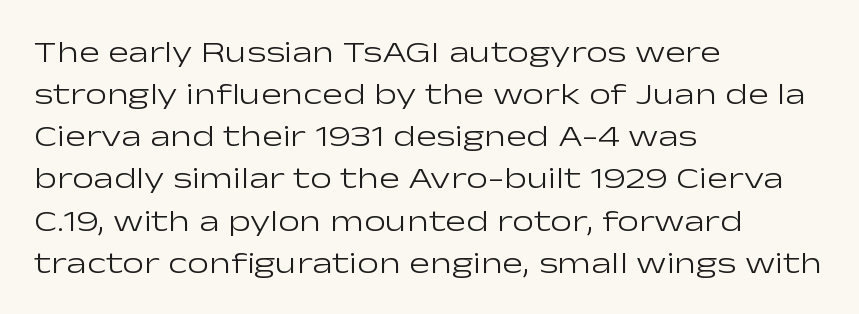
Q: Is the text bold? A: No.
Q: Is the text italic (slanted)? A: No, it is upright.
Q: Is the typeface a serif or a sans-serif typeface? A: Sans-serif.
Q: Is the text underlined? A: No.
Q: How is the paragraph aligned? A: Left-aligned.
Q: Is the spacing between letters normal or unusually wide? A: Normal.
Q: Is the spacing between lines tight, normal or loose? A: Normal.
Q: Width (condensed, normal, or wide)? A: Wide.
Q: Stroke contrast? A: Low.
Q: x-height? A: Medium.
Q: Monospaced? A: No.
